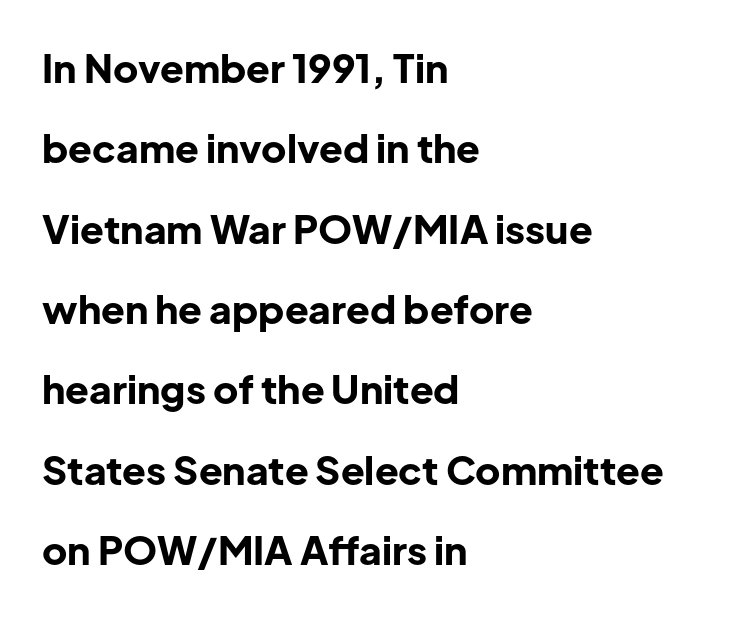
{"serif": "no", "italic": "no", "bold": "yes", "weight": "bold", "width": "normal", "stroke_contrast": "low", "x_height": "medium", "monospaced": "no", "underline": "no", "align": "left", "line_spacing": "loose", "line_spacing_ratio": 2.06, "letter_spacing": "normal", "letter_spacing_em": 0.0, "glyph_px": 39}
